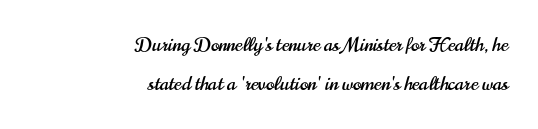
The image shows 20 px text type; set right-aligned, loose line spacing (1.97x), normal letter spacing, not underlined.
